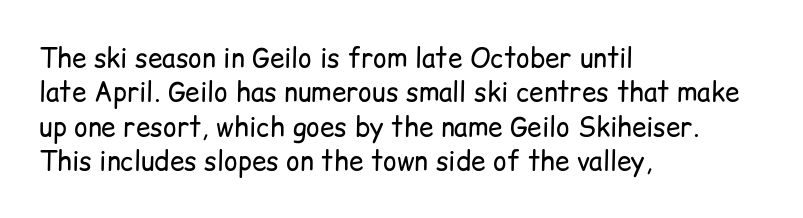
The image shows 26 px text type, upright; set left-aligned, normal line spacing (1.32x), normal letter spacing, not underlined.
